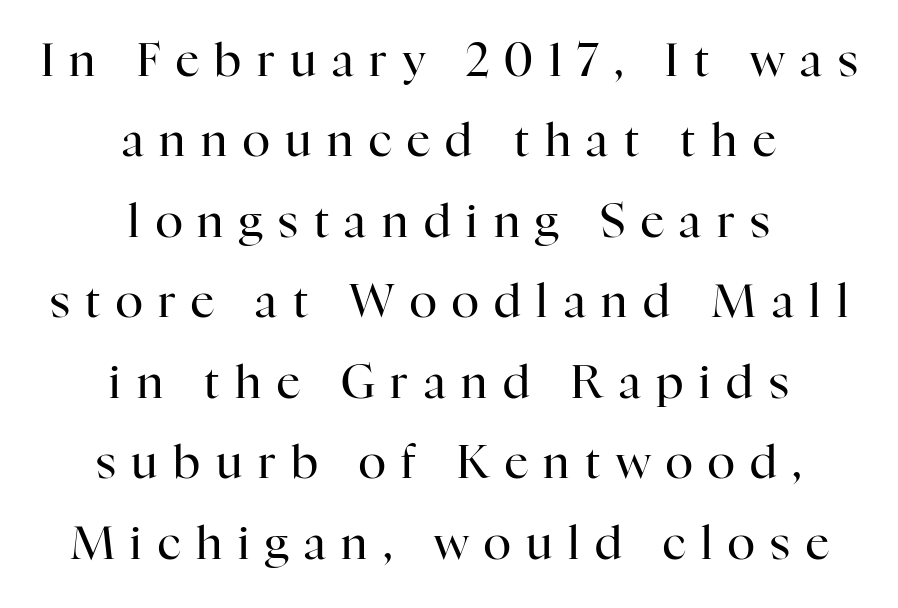
{"serif": "yes", "italic": "no", "bold": "no", "weight": "regular", "width": "normal", "stroke_contrast": "high", "x_height": "medium", "monospaced": "no", "underline": "no", "align": "center", "line_spacing_ratio": 1.75, "letter_spacing": "wide", "letter_spacing_em": 0.34, "glyph_px": 46}
